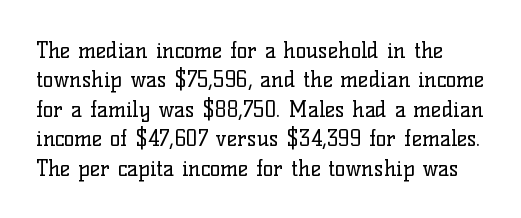
Vertical strokes here are truly vertical. The gaps between neighbouring characters are ordinary and unremarkable. Is the type heavy? It reads as light-to-regular instead. The passage shown stacks its lines at a standard gap. Letters rest on an invisible, unmarked baseline.
